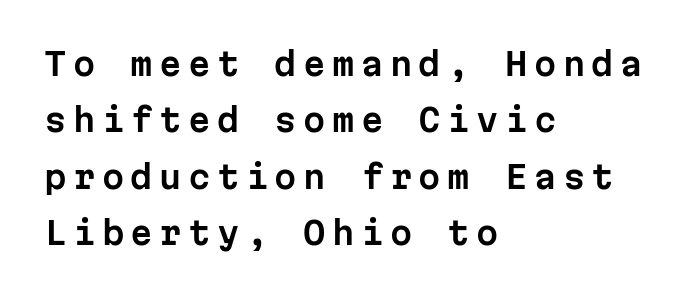
The image shows 32 px sans-serif type, upright, monospaced; set left-aligned, line spacing 1.76x, unusually wide letter spacing (+0.2 em), not underlined; low stroke contrast and a medium x-height.
